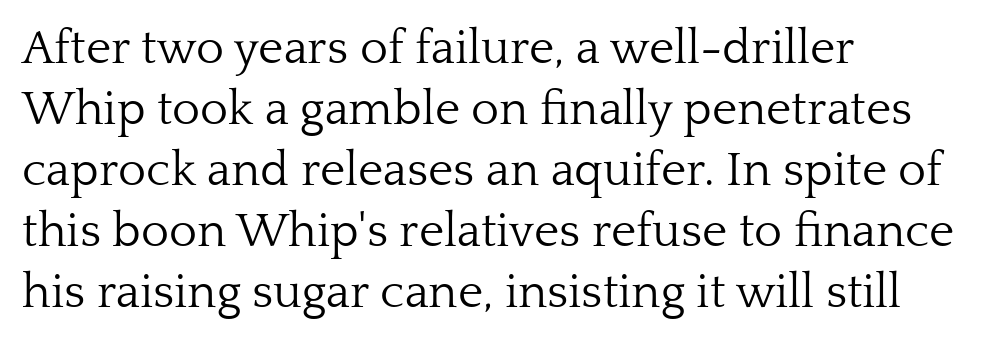
Rendered with straight, roman letterforms. The space between consecutive lines is moderate. The strip under each line holds only bare page. There is no visible air inserted between adjacent glyphs.
